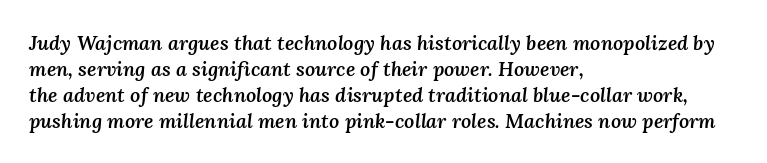
The image shows 20 px text type, italic (leaning right); set left-aligned, normal line spacing (1.3x), normal letter spacing, not underlined.
